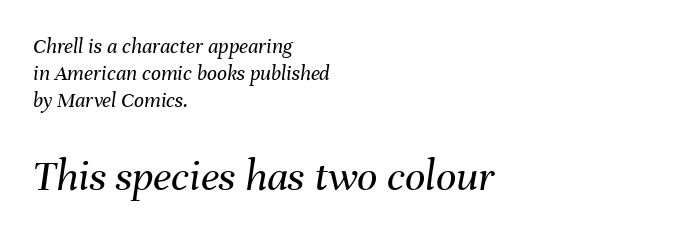
In CSS terms this would be text-align: left. The line texture is even and compact thanks to regular tracking. The zone under the glyphs is completely vacant. Larger block? The one below; the one above is distinctly smaller. Italic: yes, the glyphs are oblique. Each letter keeps its own natural width here, so spacing adapts to shape.
